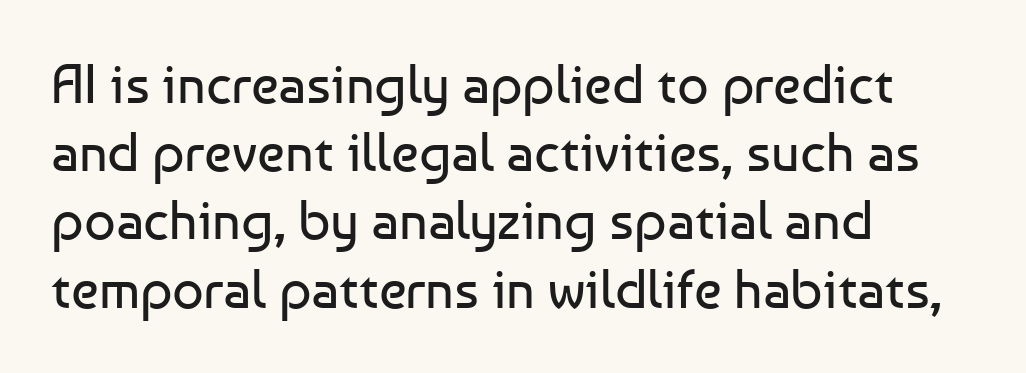
The image shows 55 px regular-weight sans-serif type, upright; set left-aligned, line spacing 1.24x, normal letter spacing, not underlined; low stroke contrast and a medium x-height.
